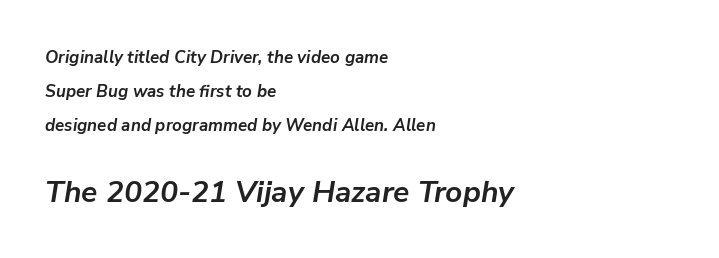
{"italic": "yes", "lean": "right", "slant_degrees": 9, "bold": "yes", "weight": "semibold", "width": "normal", "stroke_contrast": "low", "x_height": "medium", "monospaced": "no", "underline": "no", "align": "left", "line_spacing": "loose", "line_spacing_ratio": 2.0, "letter_spacing": "normal", "letter_spacing_em": 0.0, "larger_block": "second", "size_ratio": 1.76, "glyph_px": 30}
